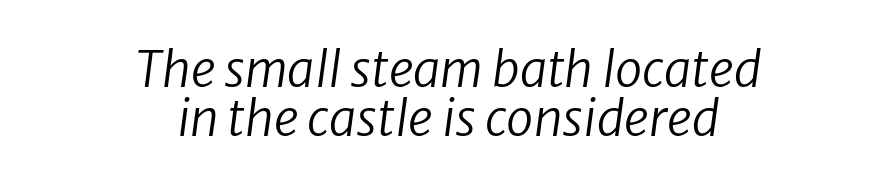
The image shows 49 px regular-weight type, italic (leaning right); set centered, tight line spacing (1.01x), normal letter spacing, not underlined; low stroke contrast and a medium x-height.
